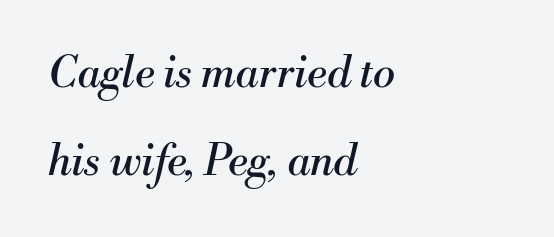
Q: Is the text bold? A: No.
Q: Is the text italic (slanted)? A: Yes, it leans right by about 13 degrees.
Q: Is the typeface a serif or a sans-serif typeface? A: Serif.
Q: Is the text underlined? A: No.
Q: How is the paragraph aligned? A: Left-aligned.
Q: Is the spacing between letters normal or unusually wide? A: Normal.
Q: Is the spacing between lines tight, normal or loose? A: Loose.
Q: Width (condensed, normal, or wide)? A: Normal.
Q: Stroke contrast? A: Medium.
Q: x-height? A: Small.
Q: Monospaced? A: No.
